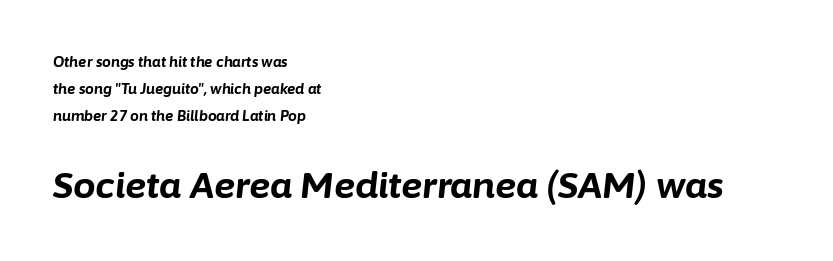
Q: Is the text bold? A: Yes.
Q: Is the text italic (slanted)? A: Yes, it leans right by about 6 degrees.
Q: Is the text underlined? A: No.
Q: How is the paragraph aligned? A: Left-aligned.
Q: Is the spacing between letters normal or unusually wide? A: Normal.
Q: Is the spacing between lines tight, normal or loose? A: Loose.
Q: Which block of text is set in a larger size, the first (top) or the second (bottom)? A: The second (bottom) one.
Q: Width (condensed, normal, or wide)? A: Normal.
Q: Stroke contrast? A: Low.
Q: x-height? A: Medium.
Q: Monospaced? A: No.
